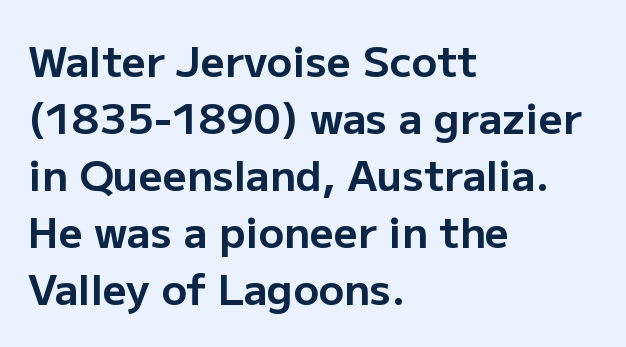
The image shows 42 px bold sans-serif type, upright; set left-aligned, normal line spacing (1.36x), normal letter spacing, not underlined; low stroke contrast and a medium x-height.
